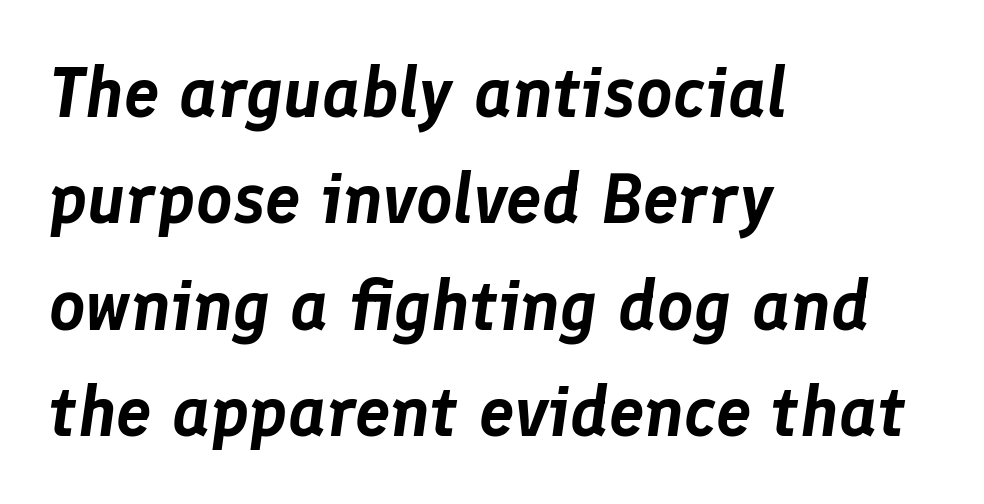
Q: Is the text italic (slanted)? A: Yes, it leans right by about 8 degrees.
Q: Is the text underlined? A: No.
Q: How is the paragraph aligned? A: Left-aligned.
Q: Is the spacing between letters normal or unusually wide? A: Normal.
Q: Is the spacing between lines tight, normal or loose? A: Normal.
Q: Width (condensed, normal, or wide)? A: Normal.
Q: Stroke contrast? A: Low.
Q: x-height? A: Medium.
Q: Monospaced? A: No.
